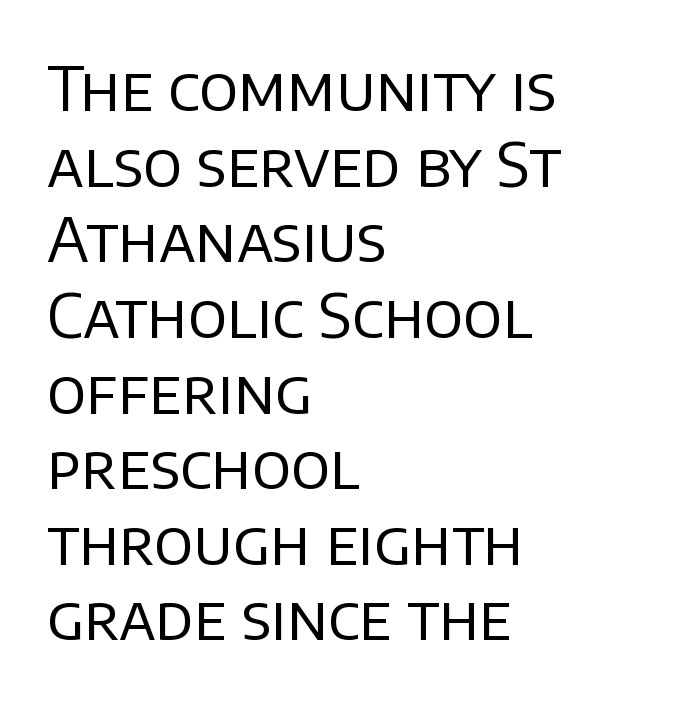
{"serif": "no", "italic": "no", "bold": "no", "weight": "regular", "width": "normal", "stroke_contrast": "low", "x_height": "large", "monospaced": "no", "underline": "no", "align": "left", "line_spacing_ratio": 1.22, "letter_spacing": "normal", "letter_spacing_em": 0.0, "glyph_px": 62}
